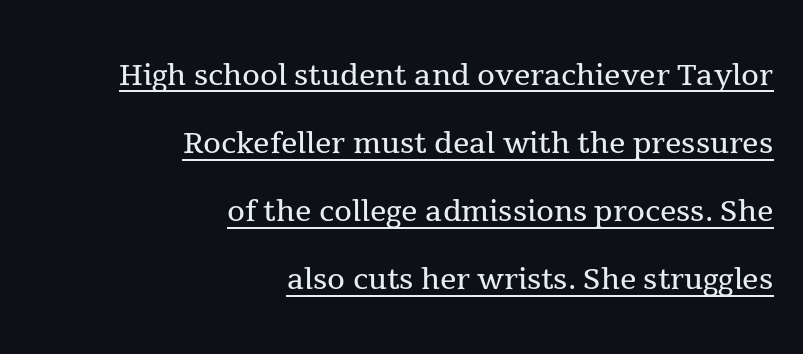
A typesetter would call this proportional, since set widths differ per character. Decoration check: the copy is underlined. These lines keep a tight, regular rhythm from letter to letter. The rendering anchors every line to the right-hand side. Each stroke keeps to a modest, everyday thickness or less. The text was rendered using a seriffed face with decorative stroke endings.
